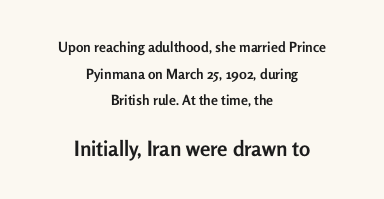
Q: Is the text bold? A: Yes.
Q: Is the text italic (slanted)? A: No, it is upright.
Q: Is the text underlined? A: No.
Q: How is the paragraph aligned? A: Centered.
Q: Is the spacing between letters normal or unusually wide? A: Normal.
Q: Is the spacing between lines tight, normal or loose? A: Loose.
Q: Which block of text is set in a larger size, the first (top) or the second (bottom)? A: The second (bottom) one.
